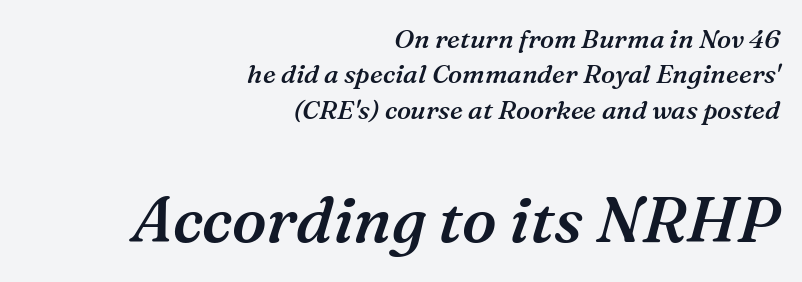
{"serif": "yes", "italic": "yes", "lean": "right", "slant_degrees": 16, "bold": "semi", "weight": "semibold", "width": "normal", "stroke_contrast": "medium", "x_height": "medium", "monospaced": "no", "underline": "no", "align": "right", "line_spacing": "normal", "line_spacing_ratio": 1.36, "letter_spacing": "normal", "letter_spacing_em": 0.0, "larger_block": "second", "size_ratio": 2.46, "glyph_px": 64}
